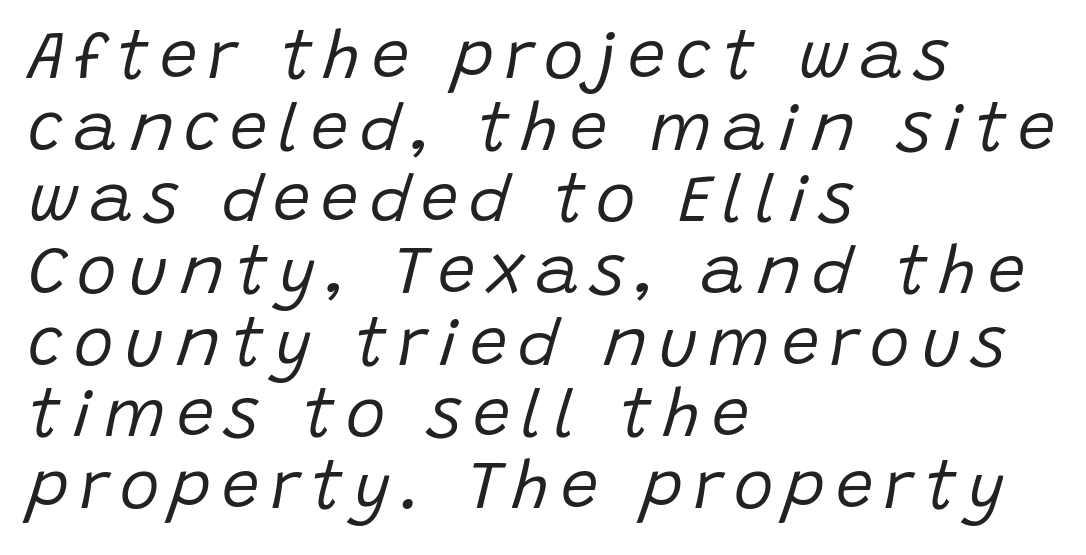
Q: Is the text bold? A: No.
Q: Is the text italic (slanted)? A: Yes, it leans right by about 15 degrees.
Q: Is the text underlined? A: No.
Q: How is the paragraph aligned? A: Left-aligned.
Q: Is the spacing between lines tight, normal or loose? A: Tight.
Q: Width (condensed, normal, or wide)? A: Normal.
Q: Stroke contrast? A: Low.
Q: x-height? A: Large.
Q: Monospaced? A: No.
